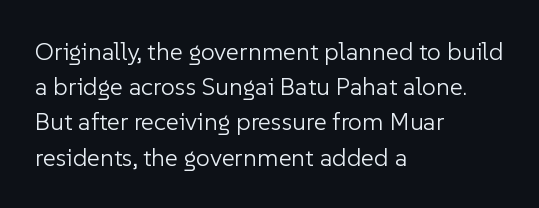
The image shows 25 px text type, upright; set left-aligned, normal line spacing (1.41x), normal letter spacing, not underlined.
